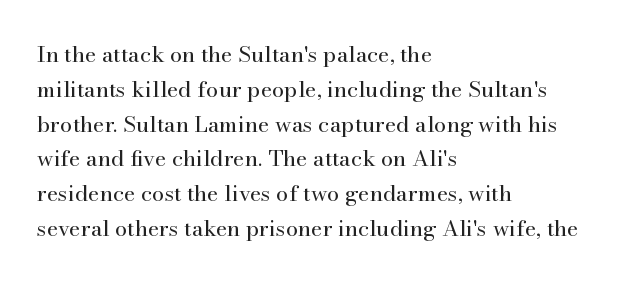
The image shows 22 px text type, upright; set left-aligned, normal line spacing (1.58x), normal letter spacing, not underlined.
